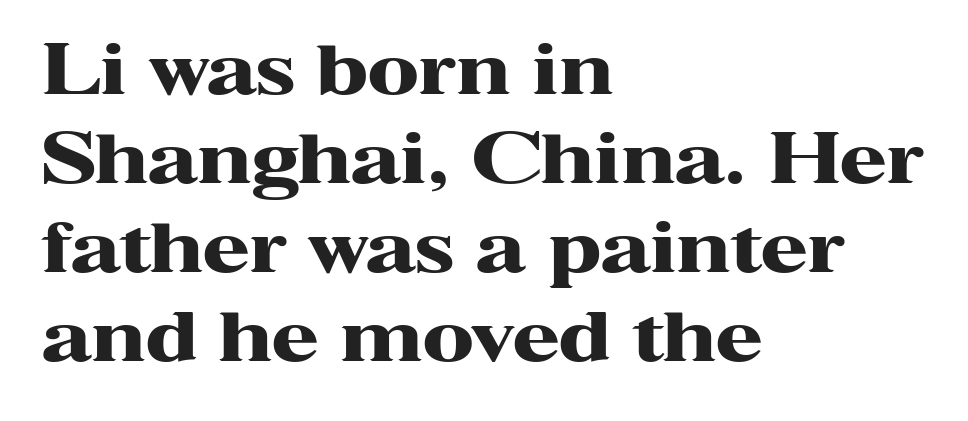
Q: Is the text bold? A: Yes.
Q: Is the text italic (slanted)? A: No, it is upright.
Q: Is the typeface a serif or a sans-serif typeface? A: Serif.
Q: Is the text underlined? A: No.
Q: How is the paragraph aligned? A: Left-aligned.
Q: Is the spacing between letters normal or unusually wide? A: Normal.
Q: Is the spacing between lines tight, normal or loose? A: Normal.
Q: Width (condensed, normal, or wide)? A: Wide.
Q: Stroke contrast? A: High.
Q: x-height? A: Medium.
Q: Monospaced? A: No.
